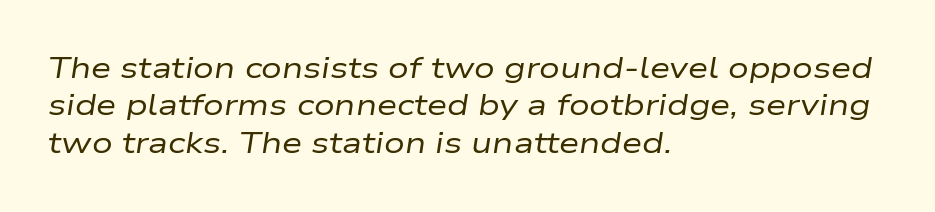
Is the block centered? No — it sits flush against the left margin. Line spacing here is normal. When letters slant like this, we call the style italic. Each letter keeps its own natural width here, so spacing adapts to shape. Any mark beneath the type? The region is blank. Is the type heavy? It reads as light-to-regular instead.
